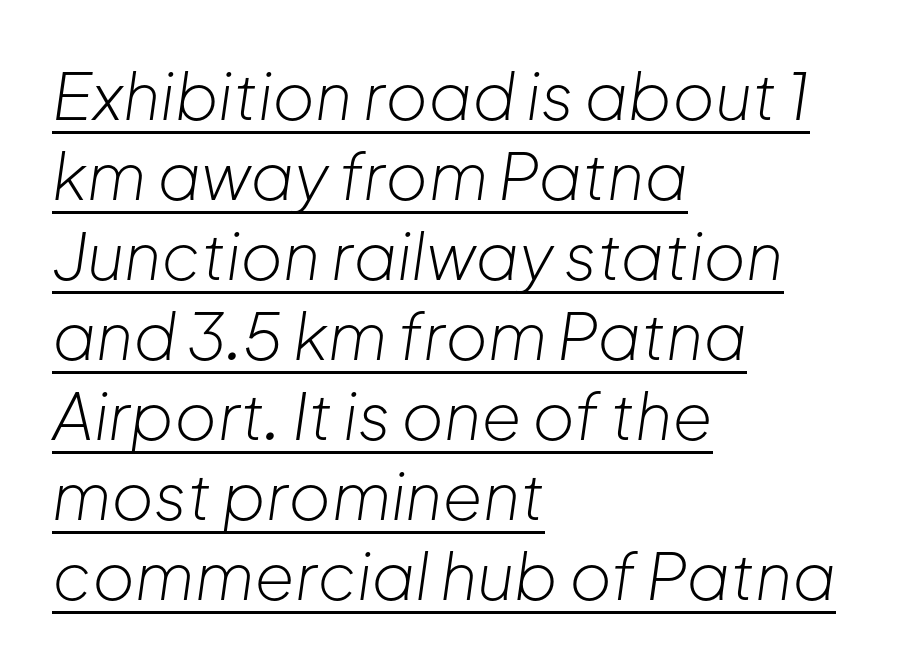
{"italic": "yes", "lean": "right", "slant_degrees": 8, "bold": "no", "weight": "light", "width": "normal", "stroke_contrast": "low", "x_height": "medium", "monospaced": "no", "underline": "yes", "align": "left", "line_spacing_ratio": 1.23, "letter_spacing": "normal", "letter_spacing_em": 0.0, "glyph_px": 65}
